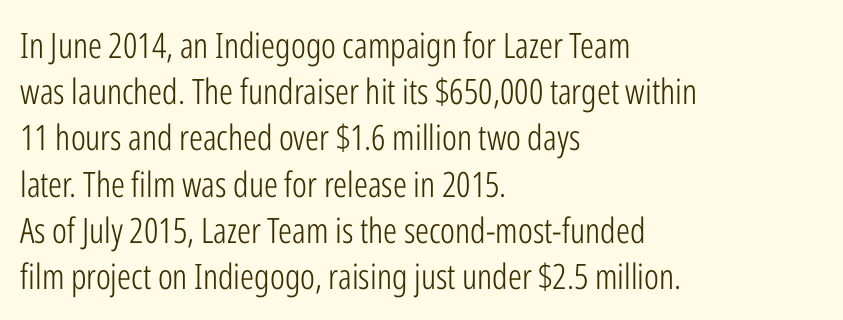
This reads as an unemphasized weight, regular at the heaviest. Underline: absent. Is the letter spacing exaggerated? No — it looks like the ordinary default. Layout note: lines flush left. Nope, not italic — everything's standing straight. Classification — sans serif.
